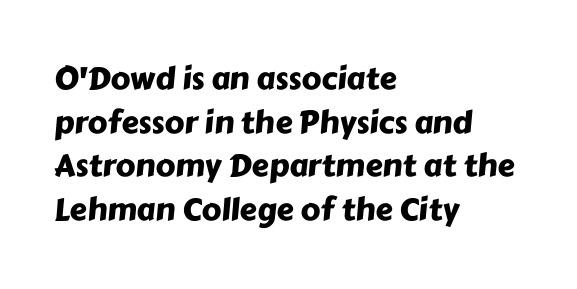
The image shows 31 px sans-serif type; set left-aligned, normal line spacing (1.41x), normal letter spacing, not underlined; low stroke contrast and a medium x-height.
